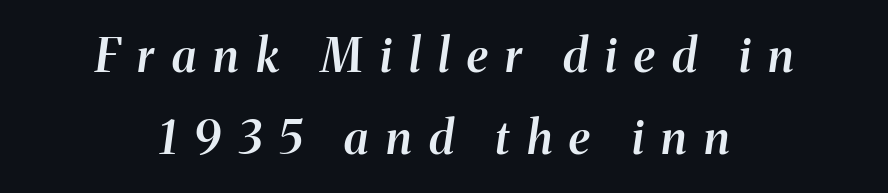
The image shows 46 px semibold type, italic (leaning right); set centered, line spacing 1.78x, unusually wide letter spacing (+0.38 em), not underlined; medium stroke contrast and a medium x-height.
